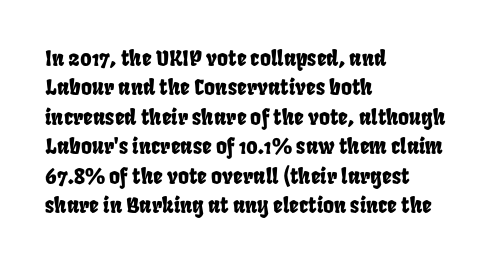
{"underline": "no", "align": "left", "line_spacing": "normal", "line_spacing_ratio": 1.4, "letter_spacing": "normal", "letter_spacing_em": 0.0, "glyph_px": 21}
